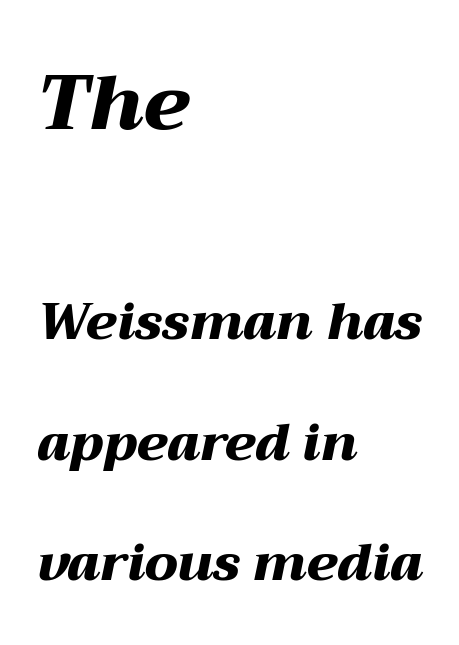
{"italic": "yes", "lean": "right", "slant_degrees": 12, "bold": "yes", "weight": "heavy", "width": "wide", "stroke_contrast": "medium", "x_height": "medium", "monospaced": "no", "underline": "no", "align": "left", "line_spacing": "loose", "line_spacing_ratio": 2.36, "letter_spacing": "normal", "letter_spacing_em": 0.0, "larger_block": "first", "size_ratio": 1.49, "glyph_px": 76}
